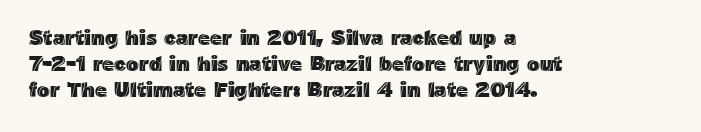
The image shows 21 px text type, upright; set left-aligned, line spacing 1.24x, normal letter spacing, not underlined.
